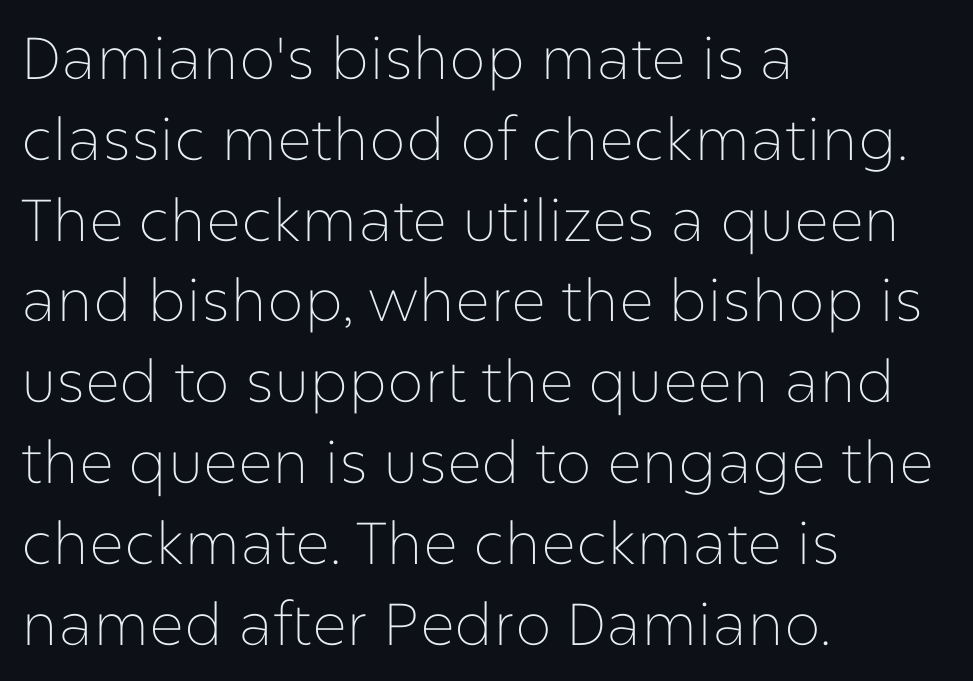
The image shows 59 px thin sans-serif type, upright; set left-aligned, normal line spacing (1.37x), normal letter spacing, not underlined; low stroke contrast and a medium x-height.
